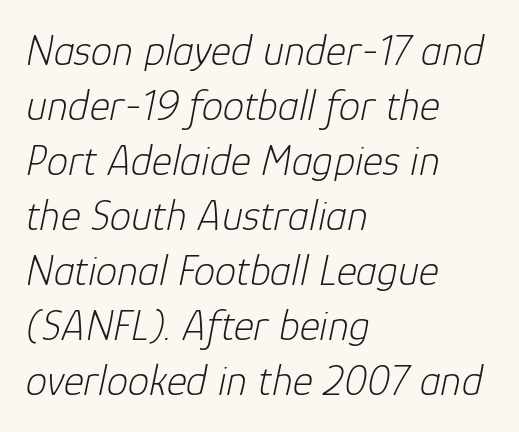
The image shows 43 px light type, italic (leaning right); set left-aligned, normal line spacing (1.28x), normal letter spacing, not underlined; low stroke contrast and a medium x-height.
